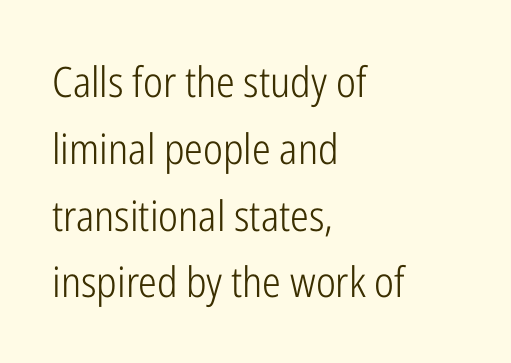
The image shows 42 px light, condensed sans-serif type, upright; set left-aligned, normal line spacing (1.59x), normal letter spacing, not underlined; low stroke contrast and a medium x-height.
